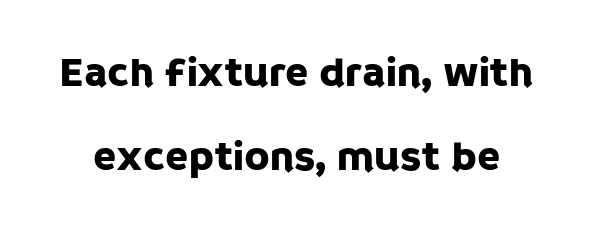
Q: Is the text italic (slanted)? A: No, it is upright.
Q: Is the typeface a serif or a sans-serif typeface? A: Sans-serif.
Q: Is the text underlined? A: No.
Q: Is the spacing between letters normal or unusually wide? A: Normal.
Q: Is the spacing between lines tight, normal or loose? A: Loose.
Q: Width (condensed, normal, or wide)? A: Normal.
Q: Stroke contrast? A: Low.
Q: x-height? A: Large.
Q: Monospaced? A: No.
